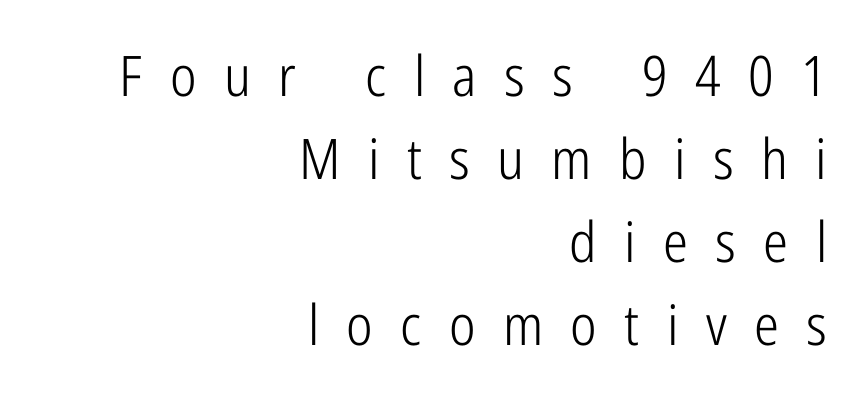
{"serif": "no", "italic": "no", "bold": "no", "weight": "light", "width": "condensed", "stroke_contrast": "low", "x_height": "medium", "monospaced": "no", "underline": "no", "align": "right", "line_spacing": "normal", "line_spacing_ratio": 1.48, "letter_spacing": "wide", "letter_spacing_em": 0.49, "glyph_px": 56}
